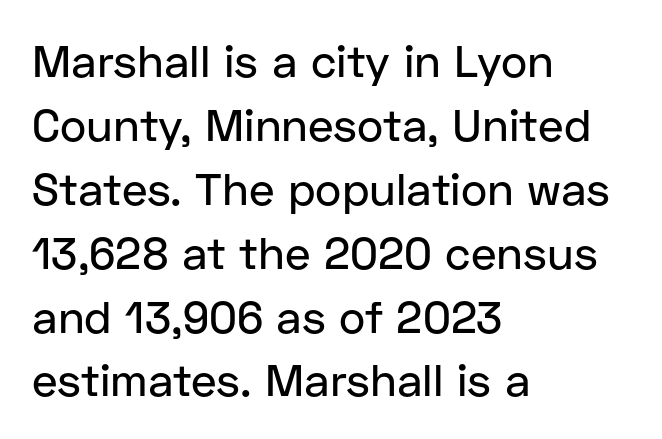
The image shows 45 px sans-serif type, upright; set left-aligned, normal line spacing (1.42x), normal letter spacing, not underlined; low stroke contrast and a medium x-height.
